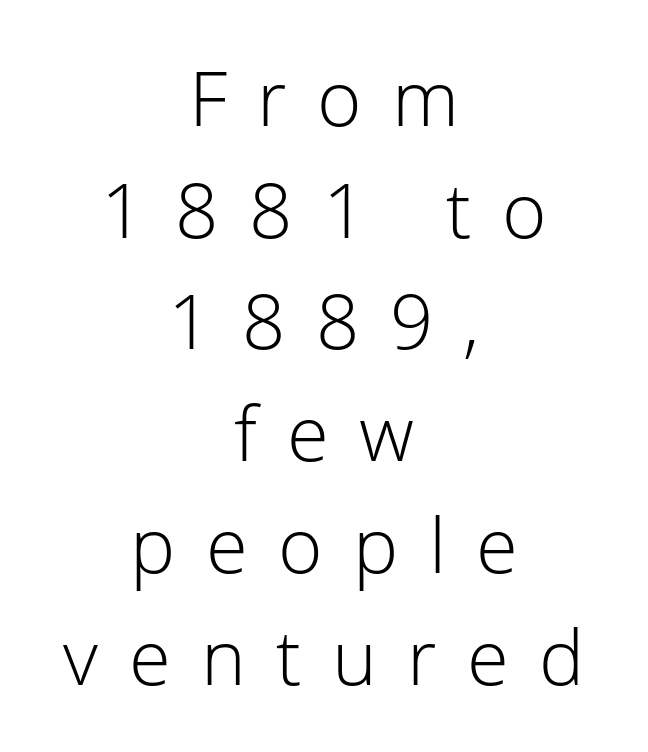
Q: Is the text bold? A: No.
Q: Is the text italic (slanted)? A: No, it is upright.
Q: Is the typeface a serif or a sans-serif typeface? A: Sans-serif.
Q: Is the text underlined? A: No.
Q: How is the paragraph aligned? A: Centered.
Q: Is the spacing between letters normal or unusually wide? A: Unusually wide.
Q: Is the spacing between lines tight, normal or loose? A: Normal.
Q: Width (condensed, normal, or wide)? A: Normal.
Q: Stroke contrast? A: Low.
Q: x-height? A: Medium.
Q: Monospaced? A: No.
